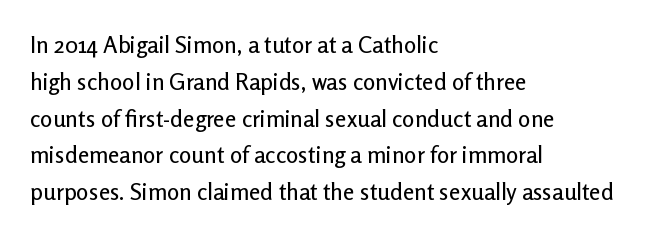
Every character sits straight up, as roman type does. Where is the straight margin? On the left. The rendering uses a moderate line-height, typical for paragraphs. Just letters on the line, the space beneath them empty. Compared with typical body copy, the letter spacing here is the same.
